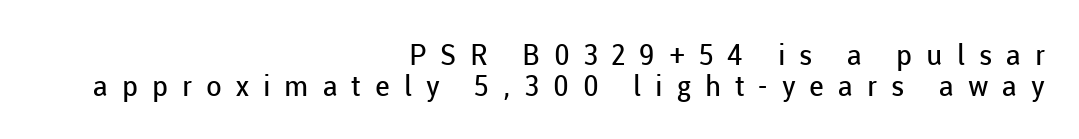
{"serif": "no", "italic": "no", "bold": "no", "weight": "regular", "width": "normal", "stroke_contrast": "low", "x_height": "medium", "monospaced": "no", "underline": "no", "align": "right", "line_spacing": "tight", "line_spacing_ratio": 1.08, "letter_spacing": "wide", "letter_spacing_em": 0.48, "glyph_px": 29}
